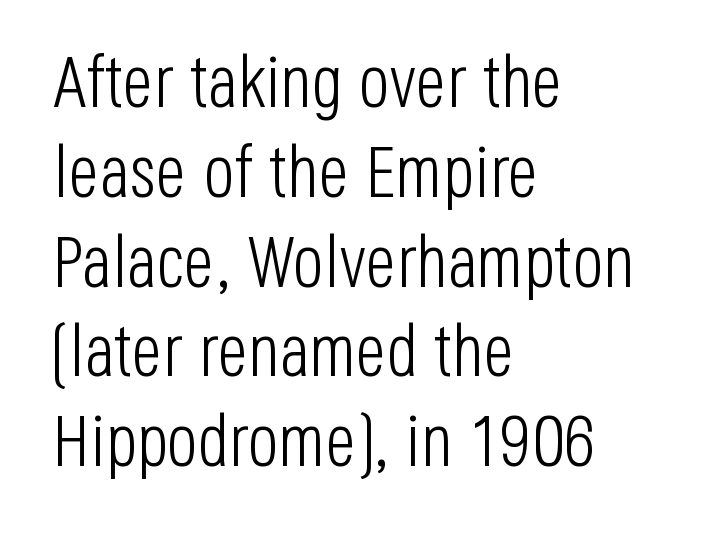
Characters follow at the spacing the type designer built in. Teacher's note: observe the even left margin — that is flush-left alignment. Letters rest on an invisible, unmarked baseline. Looks like regular typesetting: each glyph gets only the width it needs. Summary of weight: not heavy and not bold. Every stem runs plumb, perpendicular to the baseline.
